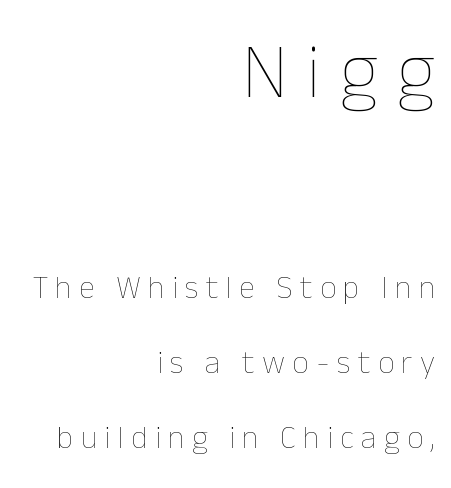
Is the type heavy? It reads as light-to-regular instead. Posture: straight, roman, zero tilt. The more generous point size was reserved for the upper chunk. Glyph-to-glyph distance is far greater than everyday printed text. Has an underline been added? It has not. Line spacing here is loose.
